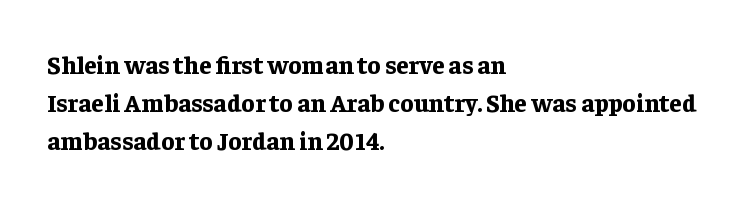
Q: Is the text bold? A: Yes.
Q: Is the text italic (slanted)? A: No, it is upright.
Q: Is the text underlined? A: No.
Q: How is the paragraph aligned? A: Left-aligned.
Q: Is the spacing between letters normal or unusually wide? A: Normal.
Q: Is the spacing between lines tight, normal or loose? A: Normal.
